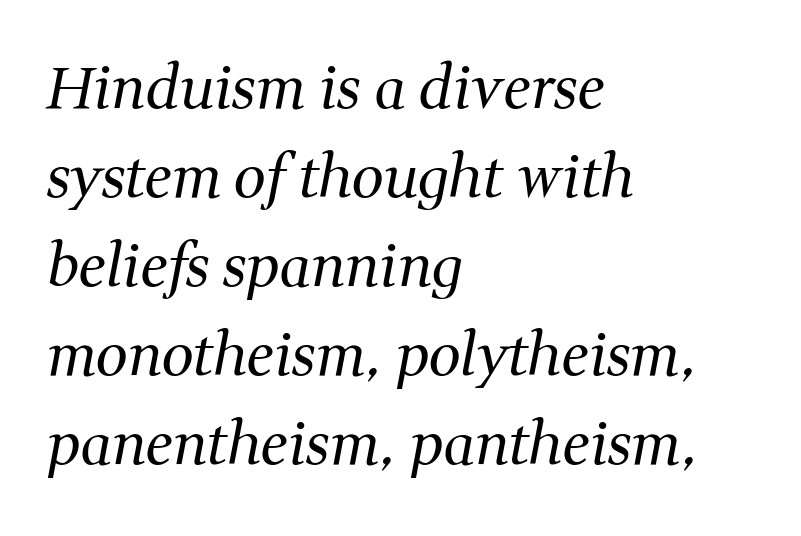
The image shows 57 px regular-weight serif type, italic (leaning right); set left-aligned, normal line spacing (1.56x), normal letter spacing, not underlined; medium stroke contrast and a medium x-height.
